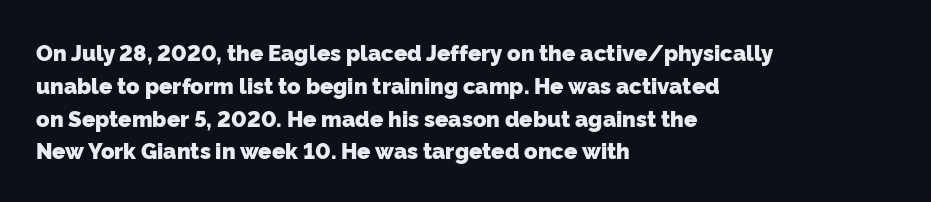
The horizontal fit of the characters is conventional and even. Every row of glyphs begins at an identical x-position on the left. Descenders are the only things crossing below the line. The leading is moderate, giving the passage an even texture. Heavy-handed strokes throughout: this text is bold.
